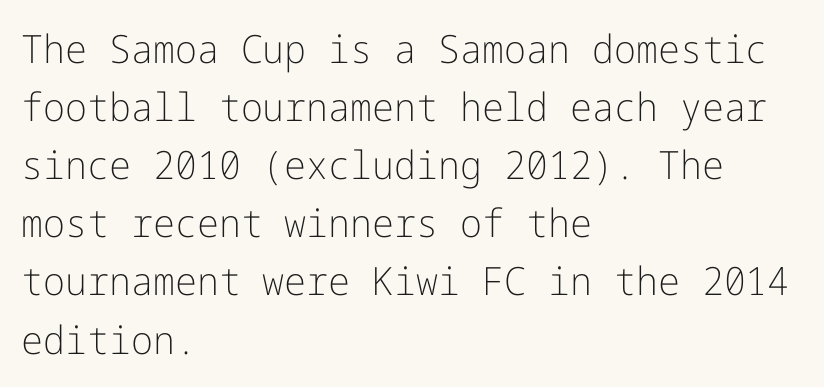
Q: Is the text bold? A: No.
Q: Is the text italic (slanted)? A: No, it is upright.
Q: Is the typeface a serif or a sans-serif typeface? A: Sans-serif.
Q: Is the text underlined? A: No.
Q: How is the paragraph aligned? A: Left-aligned.
Q: Is the spacing between letters normal or unusually wide? A: Normal.
Q: Is the spacing between lines tight, normal or loose? A: Normal.
Q: Width (condensed, normal, or wide)? A: Normal.
Q: Stroke contrast? A: Low.
Q: x-height? A: Medium.
